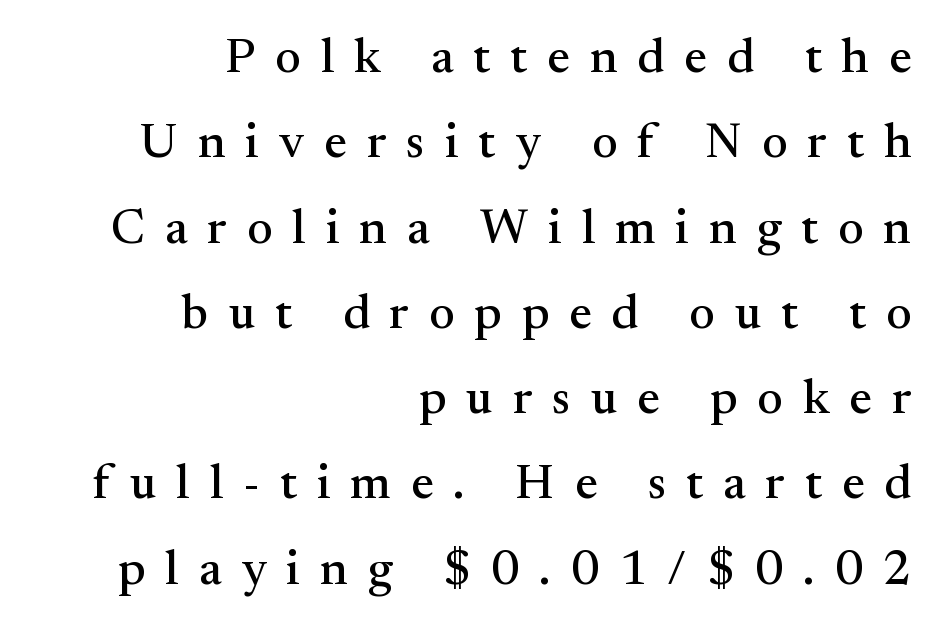
{"serif": "yes", "italic": "no", "width": "normal", "stroke_contrast": "medium", "x_height": "small", "monospaced": "no", "underline": "no", "align": "right", "line_spacing_ratio": 1.74, "letter_spacing": "wide", "letter_spacing_em": 0.41, "glyph_px": 49}
